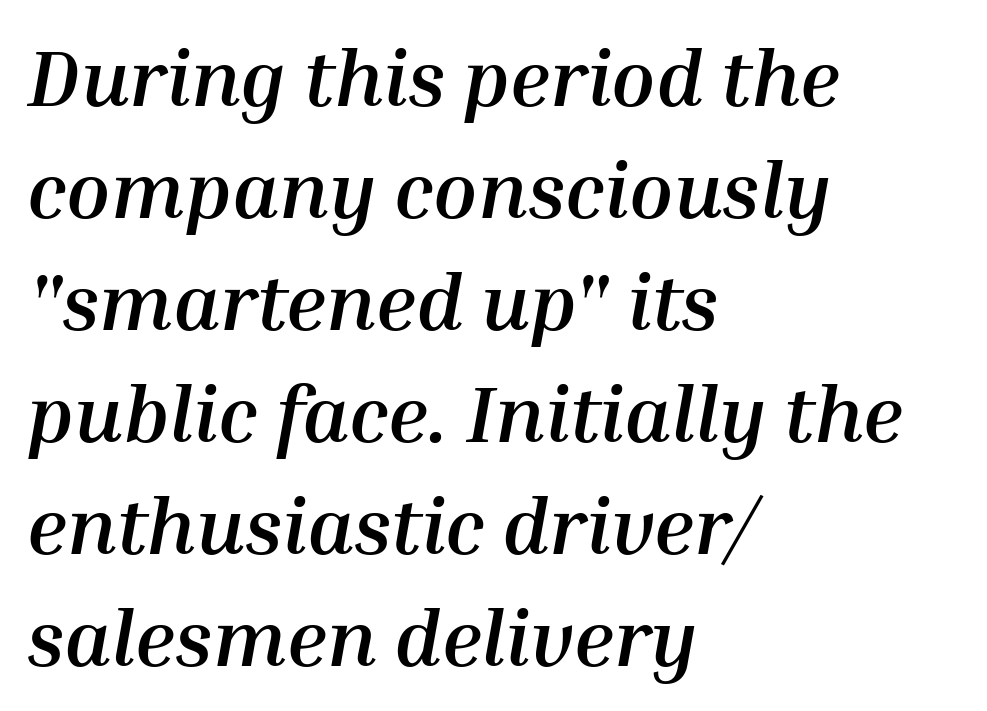
{"italic": "yes", "lean": "right", "slant_degrees": 10, "bold": "yes", "weight": "semibold", "width": "normal", "stroke_contrast": "medium", "x_height": "medium", "monospaced": "no", "underline": "no", "align": "left", "line_spacing": "normal", "line_spacing_ratio": 1.4, "letter_spacing": "normal", "letter_spacing_em": 0.0, "glyph_px": 80}
